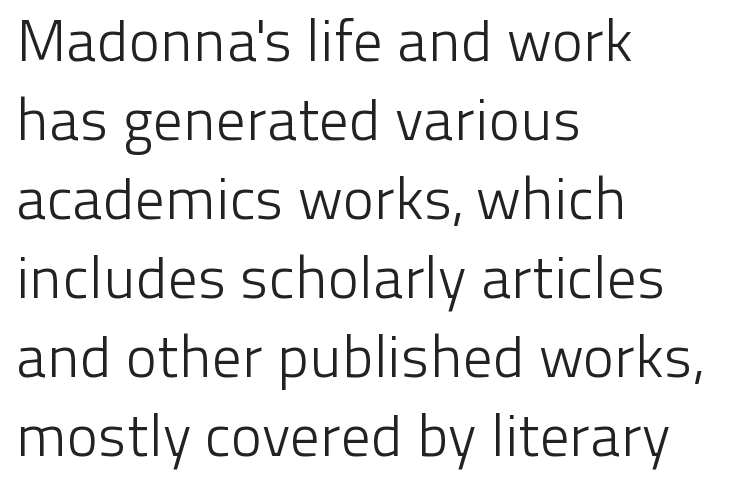
These lines are rendered in a variable-pitch font. Nobody touched the tracking dial on this one. A roman cut, with each character standing at attention. On a weight scale, this lands at 450 or below.
